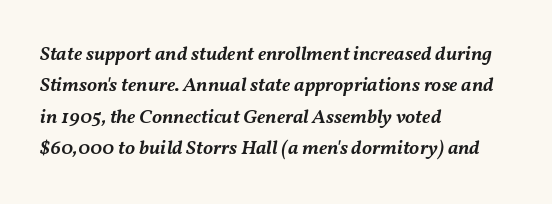
{"italic": "yes", "lean": "right", "slant_degrees": 11, "bold": "semi", "underline": "no", "align": "left", "line_spacing": "normal", "line_spacing_ratio": 1.57, "letter_spacing": "normal", "letter_spacing_em": 0.0, "glyph_px": 20}
